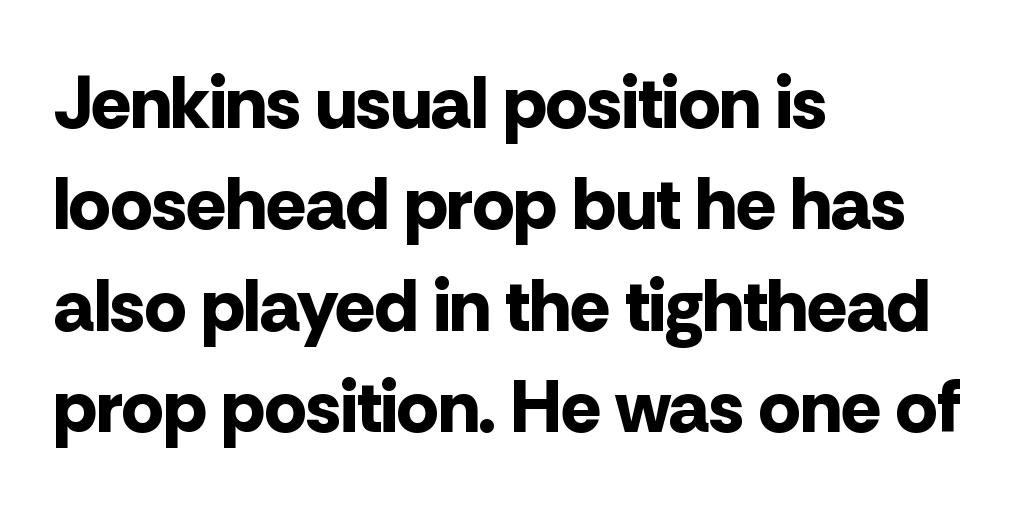
Q: Is the text bold? A: Yes.
Q: Is the text italic (slanted)? A: No, it is upright.
Q: Is the typeface a serif or a sans-serif typeface? A: Sans-serif.
Q: Is the text underlined? A: No.
Q: How is the paragraph aligned? A: Left-aligned.
Q: Is the spacing between letters normal or unusually wide? A: Normal.
Q: Is the spacing between lines tight, normal or loose? A: Normal.
Q: Width (condensed, normal, or wide)? A: Normal.
Q: Stroke contrast? A: Low.
Q: x-height? A: Medium.
Q: Monospaced? A: No.
